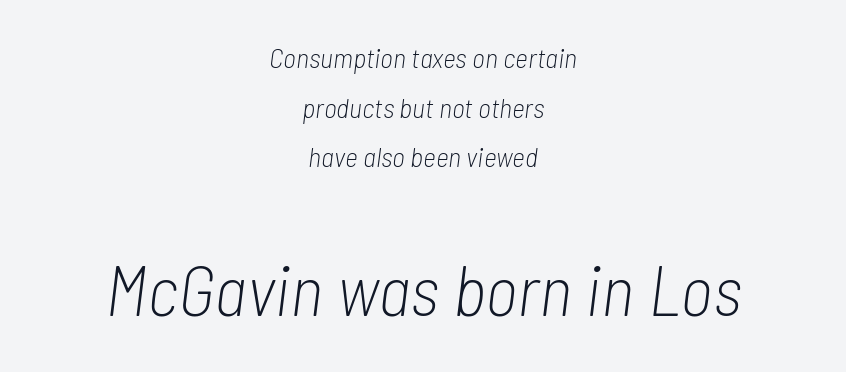
The image shows 71 px light, condensed type, italic (leaning right); set centered, line spacing 1.77x, normal letter spacing, not underlined; the second (bottom) block is 2.54x larger; low stroke contrast and a medium x-height.
